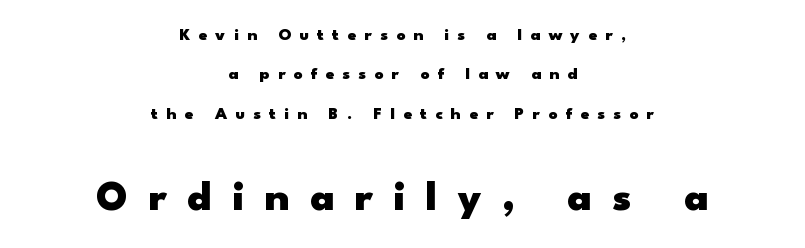
Q: Is the text bold? A: Yes.
Q: Is the text italic (slanted)? A: No, it is upright.
Q: Is the typeface a serif or a sans-serif typeface? A: Sans-serif.
Q: Is the text underlined? A: No.
Q: How is the paragraph aligned? A: Centered.
Q: Is the spacing between letters normal or unusually wide? A: Unusually wide.
Q: Is the spacing between lines tight, normal or loose? A: Loose.
Q: Which block of text is set in a larger size, the first (top) or the second (bottom)? A: The second (bottom) one.
Q: Width (condensed, normal, or wide)? A: Wide.
Q: Stroke contrast? A: Low.
Q: x-height? A: Small.
Q: Monospaced? A: No.
